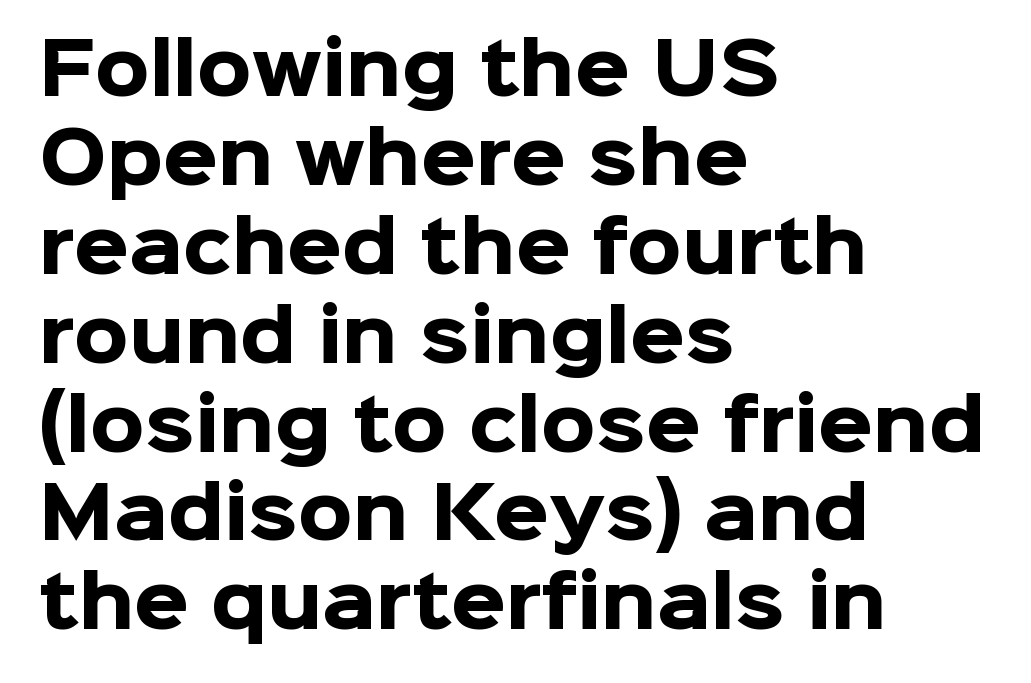
{"serif": "no", "italic": "no", "bold": "yes", "weight": "heavy", "width": "normal", "stroke_contrast": "low", "x_height": "medium", "monospaced": "no", "underline": "no", "align": "left", "line_spacing": "normal", "line_spacing_ratio": 1.27, "letter_spacing": "normal", "letter_spacing_em": 0.0, "glyph_px": 70}
